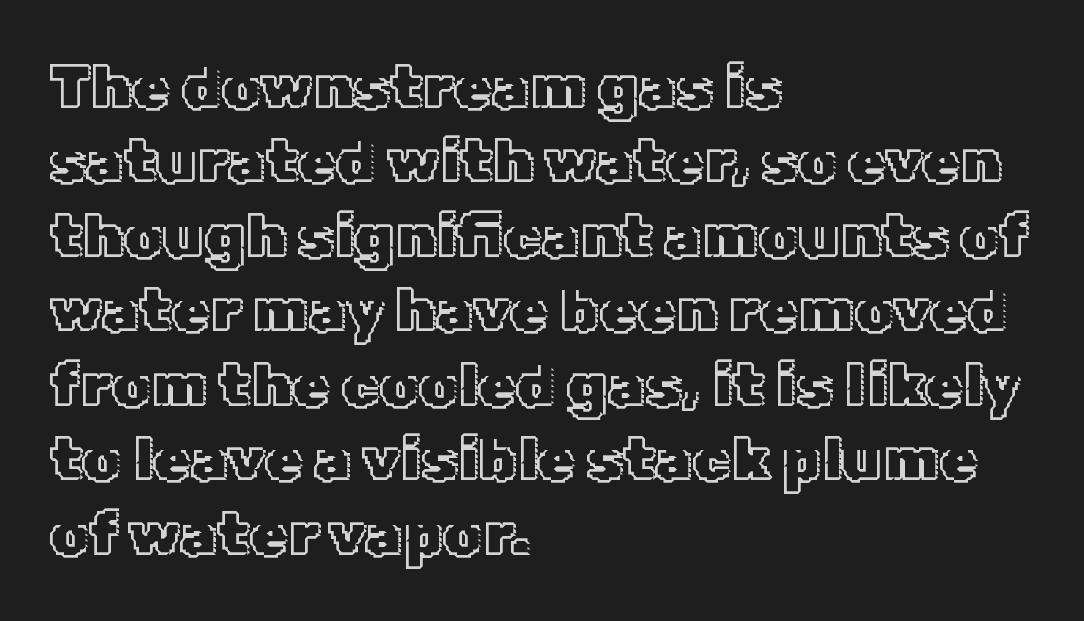
{"italic": "no", "width": "normal", "x_height": "medium", "monospaced": "no", "underline": "no", "align": "left", "line_spacing_ratio": 1.22, "letter_spacing": "normal", "letter_spacing_em": 0.0, "glyph_px": 61}
